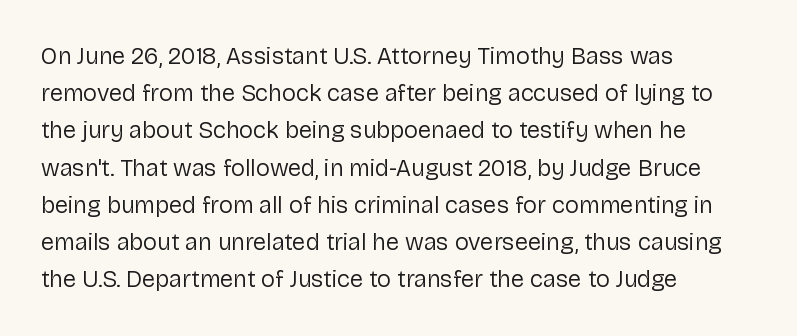
Ordinary non-slanted type is in use. This sample uses plain, unmodified letter spacing. Has an underline been added? It has not. The designer left line spacing at the default. The cut favours lightness, reaching ordinary text weight at its darkest. Layout note: lines flush left.
